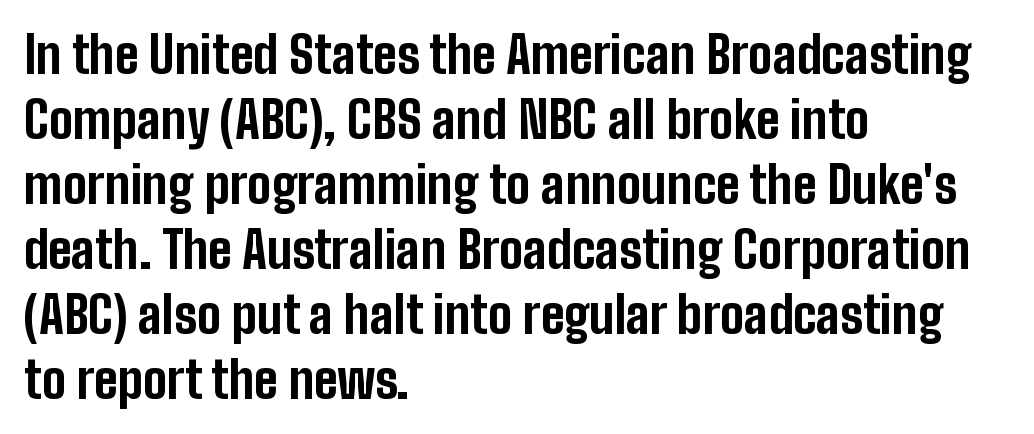
Upright lettering throughout. The horizontal fit of the characters is conventional and even. A classic flush-left, rag-right setting is used for this passage. Nobody drew a line under any word here.
